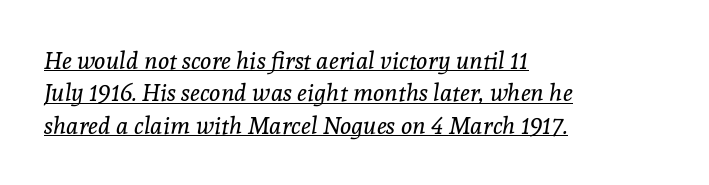
Does the lettering tilt? It does — this is italic. Evenly set lines give the paragraph a standard silhouette. Where is the straight margin? On the left. What stands out about the letter spacing? Nothing — it is the standard amount. Heaviness? Minimal to ordinary, like unemphasized prose. Every word sits above its own underline.
